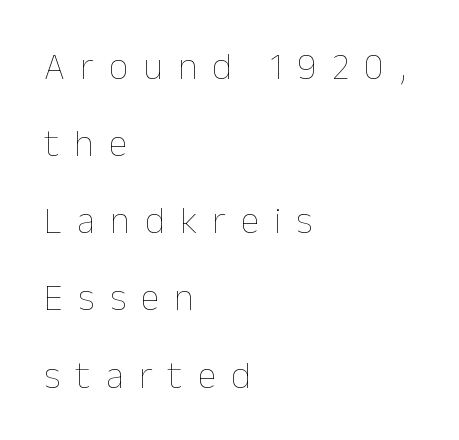
What's the leading like? Stretched, with rows far apart. The horizontal fit of the characters is loose and conspicuously gappy. Varying glyph widths throughout — classic text-font behaviour. A typesetter would mark this as roman, not italic.
